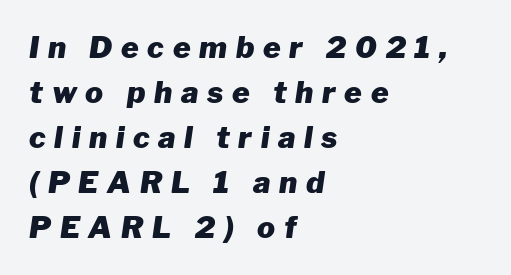
Q: Is the text bold? A: Yes.
Q: Is the text italic (slanted)? A: Yes, it leans right by about 8 degrees.
Q: Is the text underlined? A: No.
Q: How is the paragraph aligned? A: Left-aligned.
Q: Is the spacing between letters normal or unusually wide? A: Unusually wide.
Q: Is the spacing between lines tight, normal or loose? A: Normal.
Q: Width (condensed, normal, or wide)? A: Normal.
Q: Stroke contrast? A: Low.
Q: x-height? A: Medium.
Q: Monospaced? A: No.
